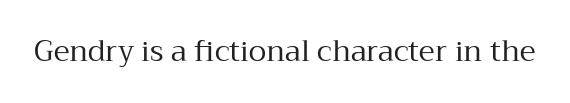
The image shows 29 px regular-weight serif type, upright; set normal letter spacing, not underlined; medium stroke contrast and a medium x-height.
